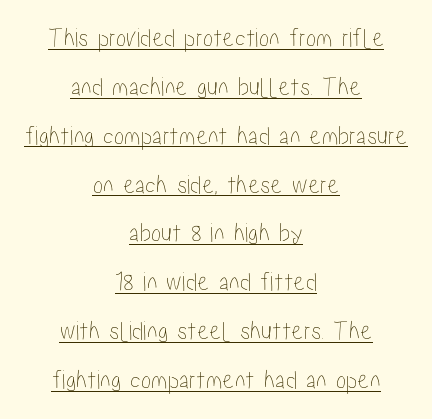
The image shows 27 px text type, upright; set centered, line spacing 1.81x, normal letter spacing, underlined.
